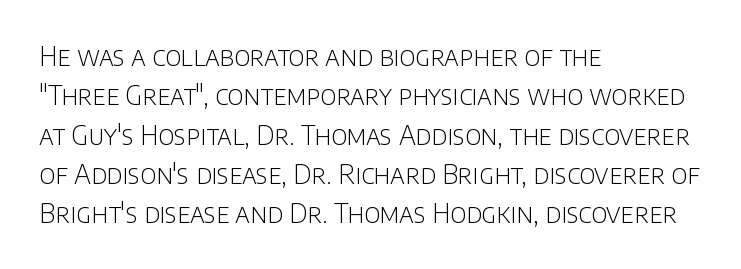
A typesetter would mark this as roman, not italic. Does the leading feel generous? No, just average. The typesetter chose a ragged-right arrangement here. The gaps between neighbouring characters are ordinary and unremarkable. Is this a heavy cut? Hardly; it is regular or lighter. The space directly below the letters is spotless.
